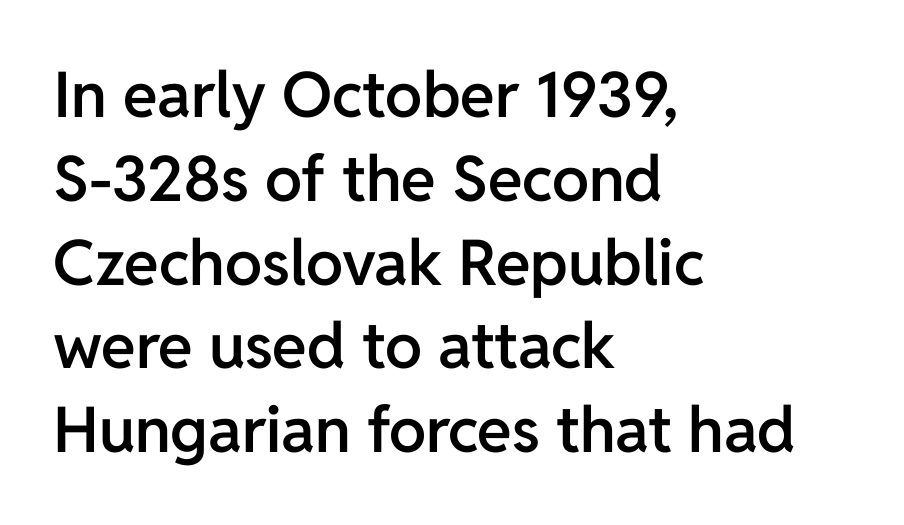
This sample uses an upright cut, with every glyph sitting square on the baseline. The passage shown is semibold, sitting just below true bold. Plain, unruled lines of type. Layout note: lines flush left. Varying glyph widths throughout — classic text-font behaviour.
